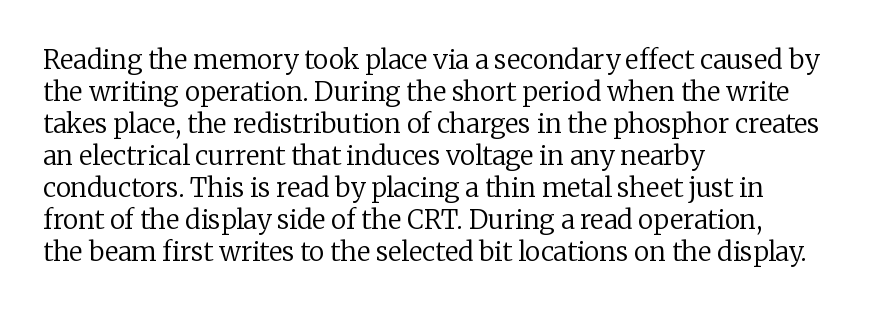
{"italic": "no", "bold": "no", "underline": "no", "align": "left", "line_spacing_ratio": 1.23, "letter_spacing": "normal", "letter_spacing_em": 0.0, "glyph_px": 26}
